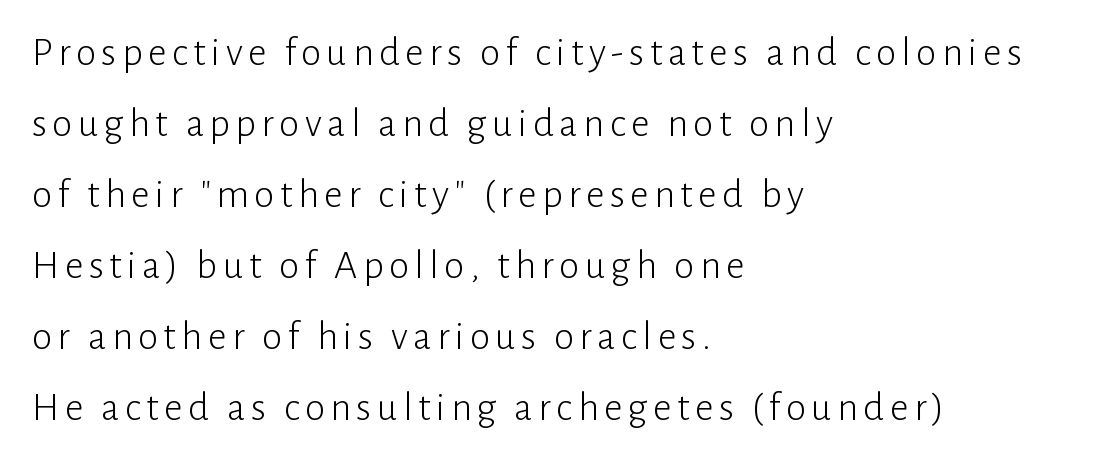
{"serif": "no", "italic": "no", "bold": "no", "weight": "light", "width": "normal", "stroke_contrast": "low", "x_height": "medium", "monospaced": "no", "underline": "no", "align": "left", "line_spacing_ratio": 1.73, "glyph_px": 41}
